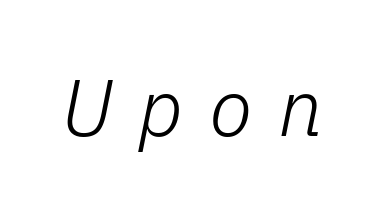
The image shows 80 px light type, italic (leaning right); set unusually wide letter spacing (+0.32 em), not underlined; low stroke contrast and a medium x-height.
